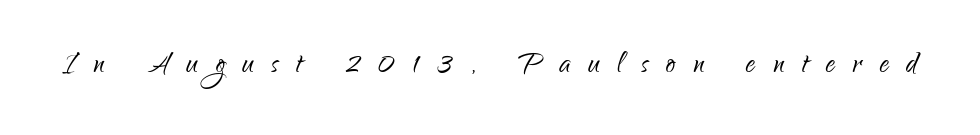
{"serif": "no", "bold": "no", "weight": "light", "width": "condensed", "stroke_contrast": "low", "x_height": "small", "monospaced": "no", "underline": "no", "letter_spacing": "wide", "letter_spacing_em": 0.48, "glyph_px": 37}
